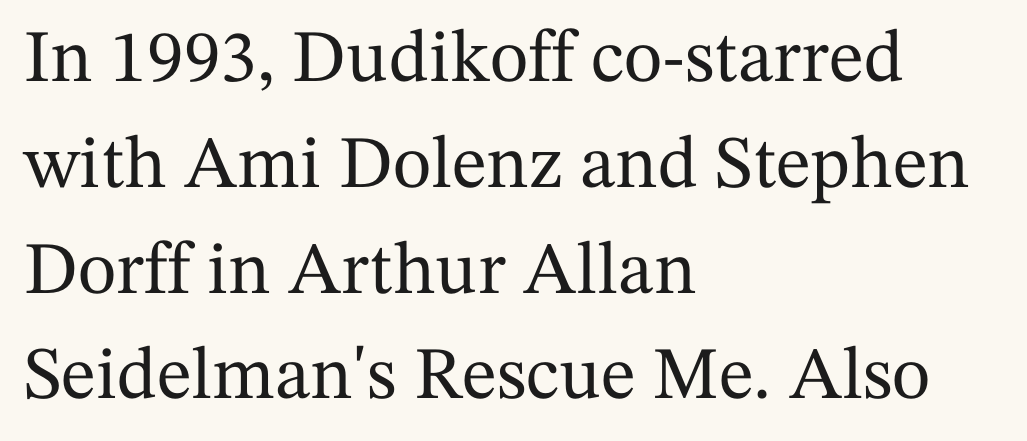
Think of a printed novel: that variable character pitch is what you see here. Baseline-to-baseline distance is the conventional proportion of letter height. The horizontal fit of the characters is conventional and even. Each letter's strokes conclude with small projecting serifs. This sample uses an upright cut, with every glyph sitting square on the baseline.
